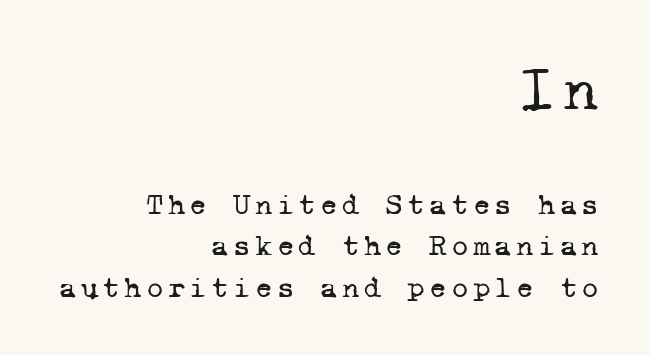
Q: Is the text bold? A: No.
Q: Is the typeface a serif or a sans-serif typeface? A: Serif.
Q: Is the text underlined? A: No.
Q: How is the paragraph aligned? A: Right-aligned.
Q: Is the spacing between lines tight, normal or loose? A: Normal.
Q: Which block of text is set in a larger size, the first (top) or the second (bottom)? A: The first (top) one.
Q: Width (condensed, normal, or wide)? A: Normal.
Q: Stroke contrast? A: Low.
Q: x-height? A: Medium.
Q: Monospaced? A: Yes.
